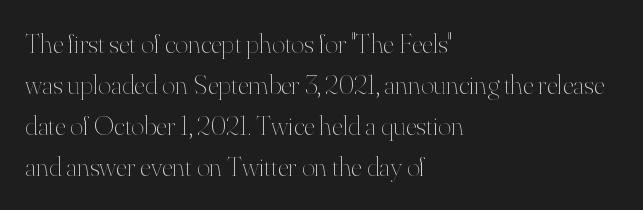
Q: Is the text bold? A: No.
Q: Is the text italic (slanted)? A: No, it is upright.
Q: Is the text underlined? A: No.
Q: How is the paragraph aligned? A: Left-aligned.
Q: Is the spacing between letters normal or unusually wide? A: Normal.
Q: Is the spacing between lines tight, normal or loose? A: Normal.
Q: Width (condensed, normal, or wide)? A: Normal.
Q: Stroke contrast? A: High.
Q: x-height? A: Small.
Q: Monospaced? A: No.
